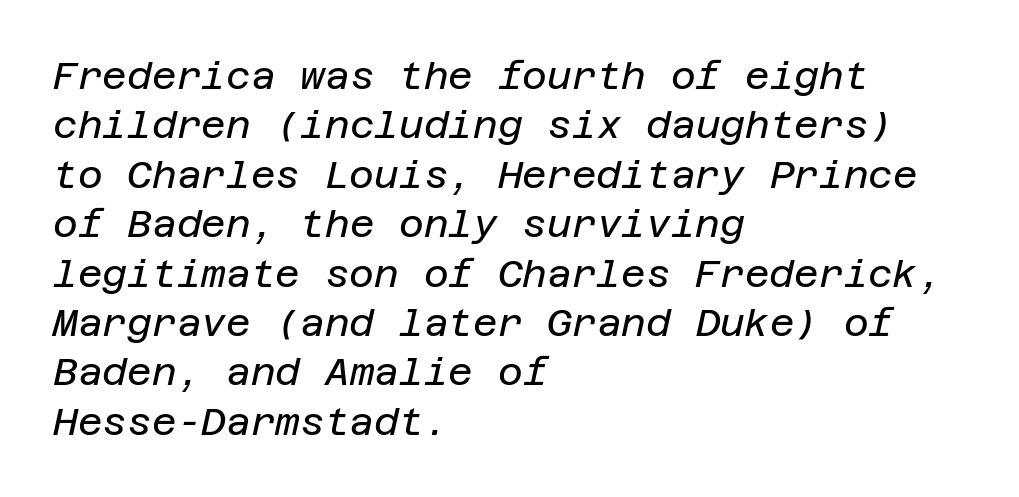
The passage shown is not bold in any degree. Teacher's note: observe the even left margin — that is flush-left alignment. These lines were composed using italics. The string is rendered with underlining switched off. The letterforms sit shoulder to shoulder at normal distance. Each new line begins a customary step beneath the previous one.
